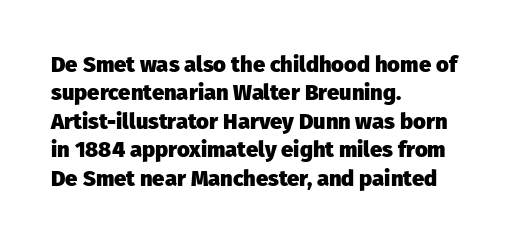
Q: Is the text bold? A: Yes.
Q: Is the text italic (slanted)? A: No, it is upright.
Q: Is the text underlined? A: No.
Q: How is the paragraph aligned? A: Left-aligned.
Q: Is the spacing between letters normal or unusually wide? A: Normal.
Q: Is the spacing between lines tight, normal or loose? A: Normal.
